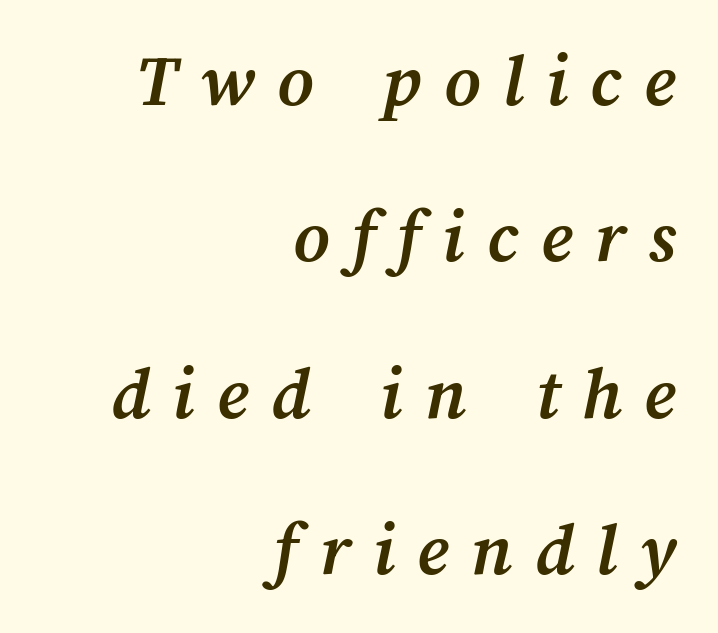
Q: Is the text bold? A: Yes.
Q: Is the text underlined? A: No.
Q: How is the paragraph aligned? A: Right-aligned.
Q: Is the spacing between letters normal or unusually wide? A: Unusually wide.
Q: Is the spacing between lines tight, normal or loose? A: Loose.
Q: Width (condensed, normal, or wide)? A: Normal.
Q: Stroke contrast? A: Medium.
Q: x-height? A: Medium.
Q: Monospaced? A: No.
